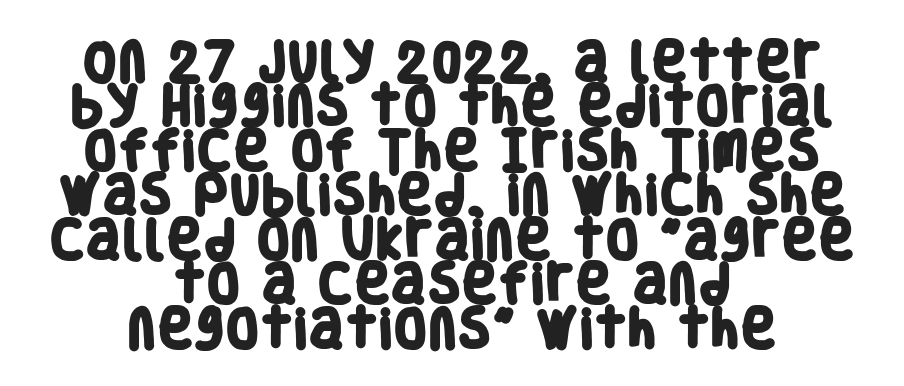
The type family on display is of the sans-serif kind. Every row of glyphs is offset so its center matches the block's center. The block of text is dense from top to bottom, with scant space between rows. Honestly, there is no underline to notice here at all. The face used here is proportionally spaced, like ordinary book or web type.
